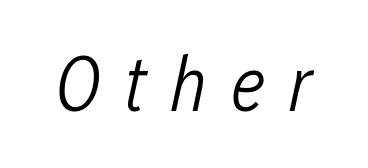
Stem width sits at or under what a default text font uses. Any mark beneath the type? The region is blank. A typesetter would call this proportional, since set widths differ per character. The text carries the slant typical of an italic or oblique font.
